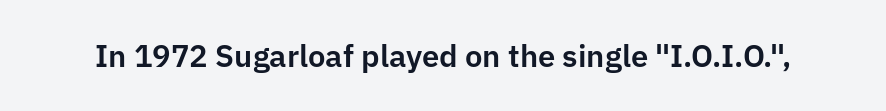
{"serif": "no", "italic": "no", "width": "normal", "stroke_contrast": "low", "x_height": "medium", "monospaced": "no", "underline": "no", "letter_spacing": "normal", "letter_spacing_em": 0.0, "glyph_px": 31}
